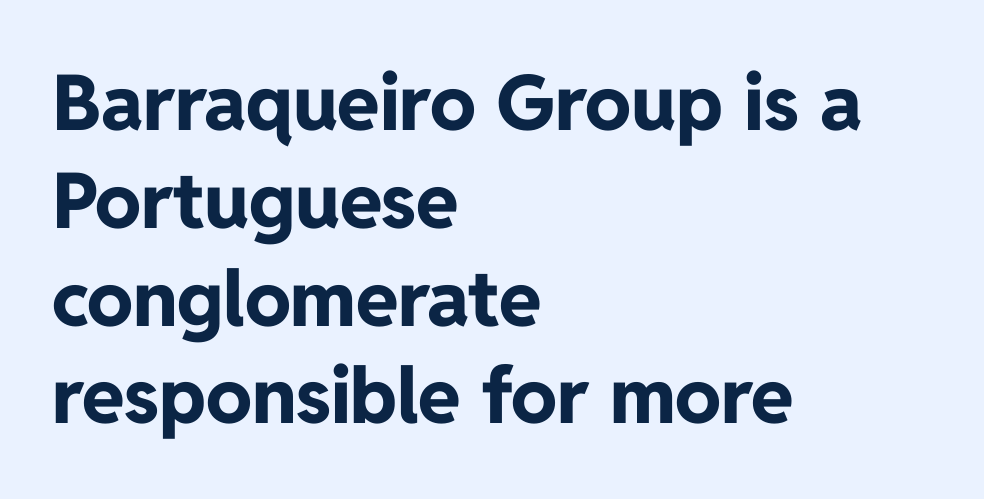
{"serif": "no", "italic": "no", "bold": "yes", "weight": "bold", "width": "normal", "stroke_contrast": "low", "x_height": "medium", "monospaced": "no", "underline": "no", "align": "left", "line_spacing": "normal", "line_spacing_ratio": 1.27, "letter_spacing": "normal", "letter_spacing_em": 0.0, "glyph_px": 77}
